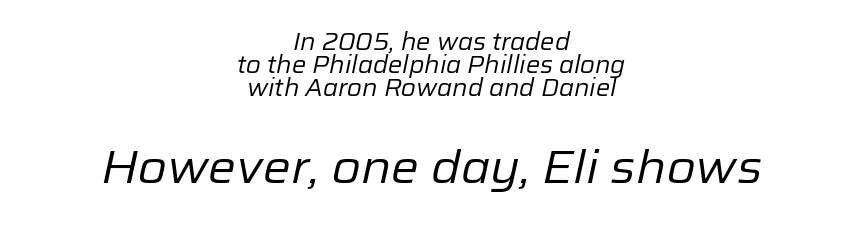
Q: Is the text bold? A: No.
Q: Is the text italic (slanted)? A: Yes, it leans right by about 12 degrees.
Q: Is the text underlined? A: No.
Q: How is the paragraph aligned? A: Centered.
Q: Is the spacing between letters normal or unusually wide? A: Normal.
Q: Is the spacing between lines tight, normal or loose? A: Tight.
Q: Which block of text is set in a larger size, the first (top) or the second (bottom)? A: The second (bottom) one.
Q: Width (condensed, normal, or wide)? A: Normal.
Q: Stroke contrast? A: Low.
Q: x-height? A: Medium.
Q: Monospaced? A: No.
